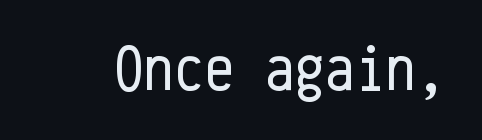
{"serif": "no", "italic": "no", "bold": "no", "weight": "regular", "width": "condensed", "stroke_contrast": "low", "x_height": "medium", "monospaced": "yes", "underline": "no", "letter_spacing": "normal", "letter_spacing_em": 0.0, "glyph_px": 67}
